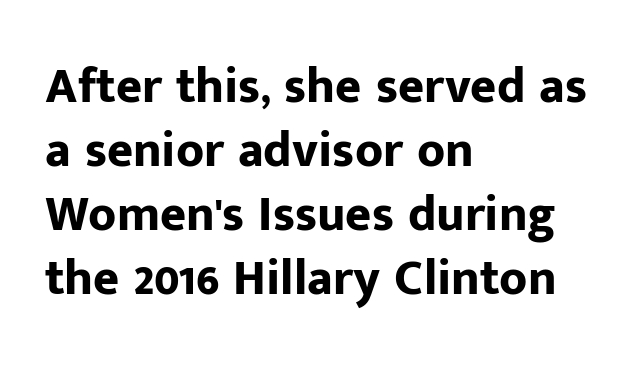
{"serif": "no", "italic": "no", "bold": "yes", "weight": "bold", "width": "normal", "stroke_contrast": "low", "x_height": "medium", "monospaced": "no", "underline": "no", "align": "left", "line_spacing": "normal", "line_spacing_ratio": 1.28, "letter_spacing": "normal", "letter_spacing_em": 0.0, "glyph_px": 50}
